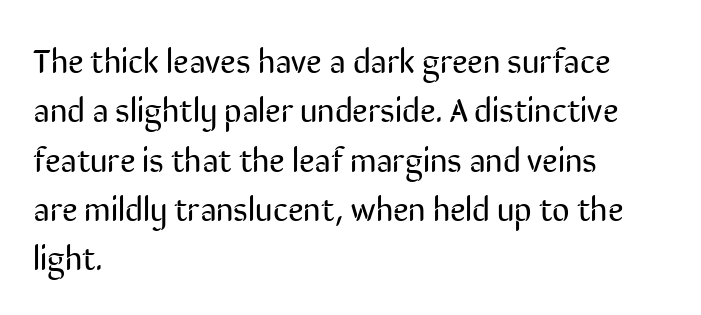
{"serif": "no", "italic": "no", "bold": "no", "weight": "regular", "width": "condensed", "stroke_contrast": "low", "x_height": "medium", "monospaced": "no", "underline": "no", "align": "left", "line_spacing": "normal", "line_spacing_ratio": 1.45, "letter_spacing": "normal", "letter_spacing_em": 0.0, "glyph_px": 34}
